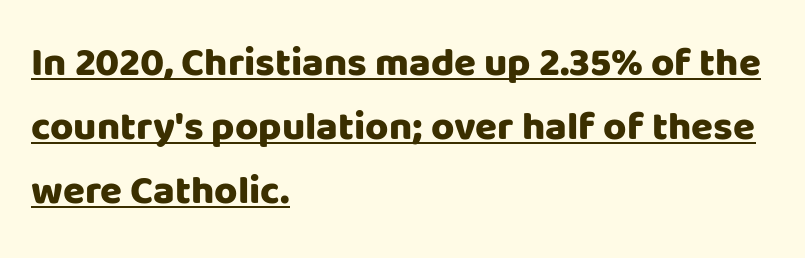
The image shows 40 px heavy sans-serif type, upright; set left-aligned, normal line spacing (1.6x), normal letter spacing, underlined; low stroke contrast and a large x-height.
